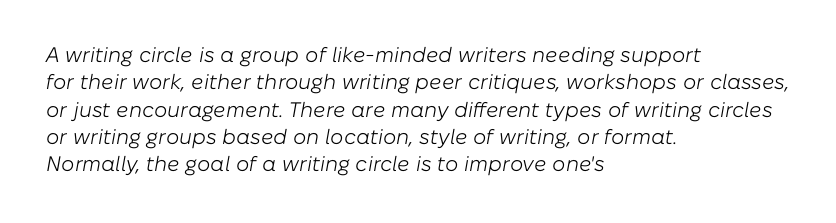
The image shows 21 px text type, italic (leaning right); set left-aligned, normal line spacing (1.3x), normal letter spacing, not underlined.
